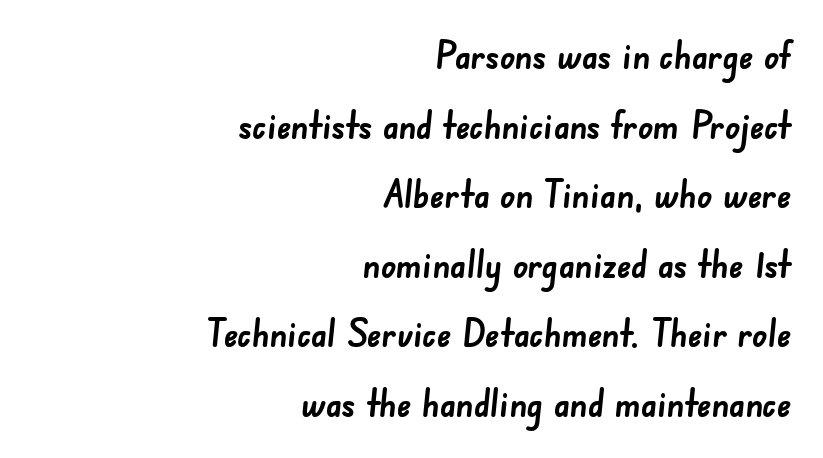
The font family rendered here belongs to the sans-serif group. The type is set solid horizontally, with unmodified tracking. Alignment: flush right. Honestly, there is no underline to notice here at all. Chunky letters — that's bold for sure.
